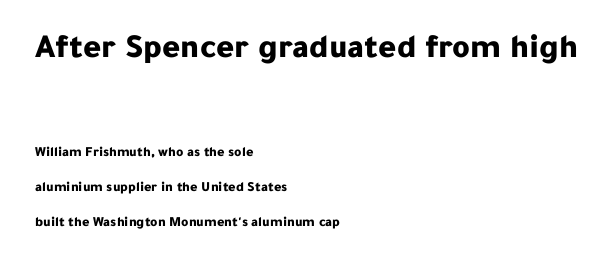
The image shows 34 px bold sans-serif type, upright; set left-aligned, loose line spacing (2.5x), normal letter spacing, not underlined; the first (top) block is 2.43x larger; low stroke contrast and a medium x-height.
